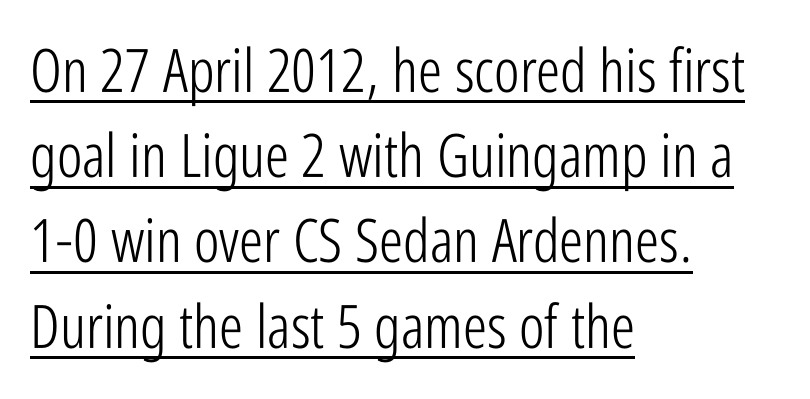
The image shows 60 px light, condensed sans-serif type, upright; set left-aligned, normal line spacing (1.42x), normal letter spacing, underlined; low stroke contrast and a medium x-height.
